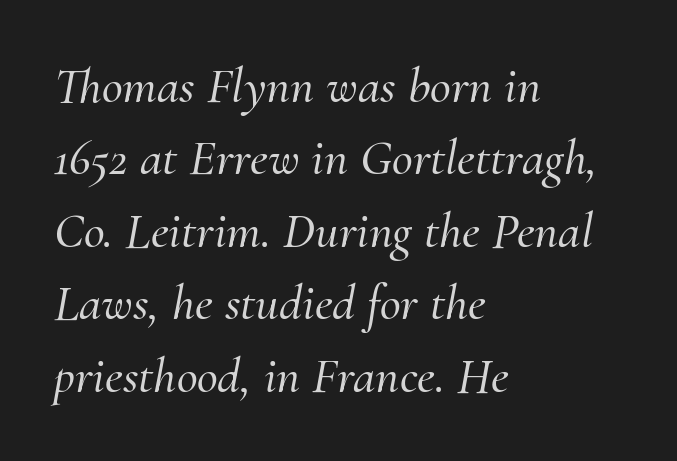
The block of text has a typical density, with ordinary space between rows. Only glyphs here, with clear space below each row. A serif font was chosen for this passage. The ragged edge is on the right, which tells us the setting is flush left. When letters slant like this, we call the style italic.
